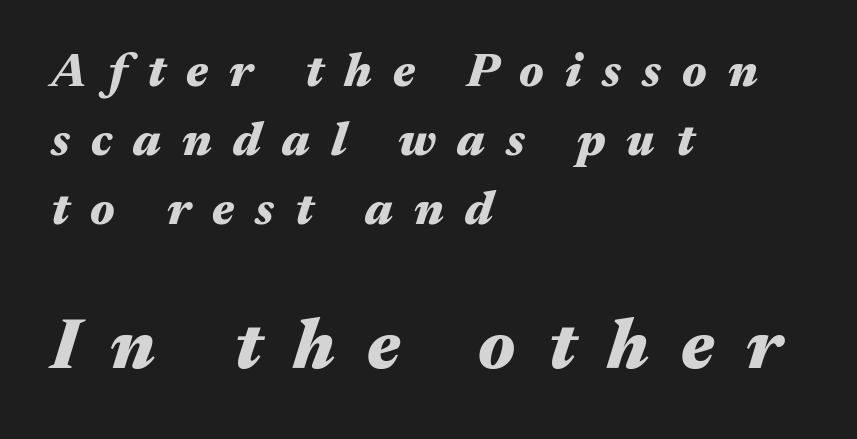
Compared with typical paragraphs, the rows here are spaced about the same. The line texture is sparse and dotted thanks to wide tracking. Line beginnings align vertically; line endings do not. The passage shown is typed in a proportional face where columns would drift.
